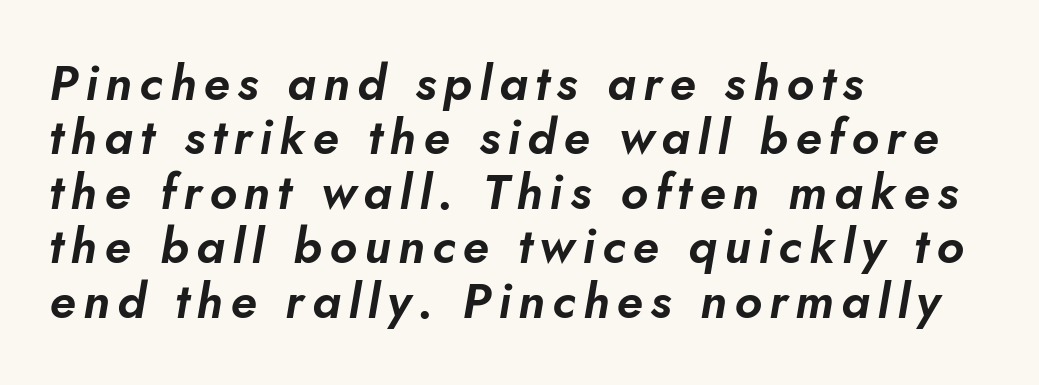
{"italic": "yes", "lean": "right", "slant_degrees": 10, "width": "normal", "stroke_contrast": "low", "x_height": "small", "monospaced": "no", "underline": "no", "align": "left", "line_spacing": "tight", "line_spacing_ratio": 1.11, "glyph_px": 49}
